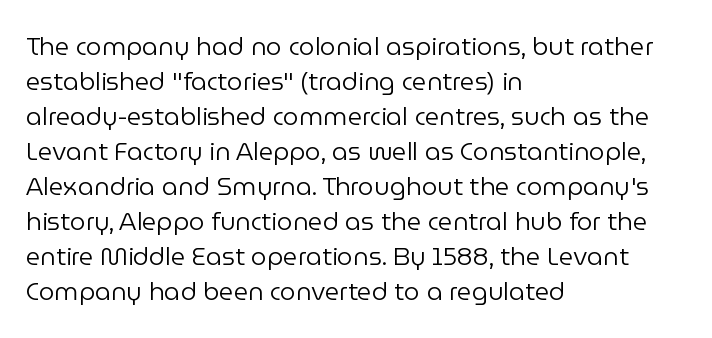
Nobody drew a line under any word here. The passage is arranged the way most books set body copy — flush left. Is the stroke heavy? The answer is a plain regular-or-lighter. Nobody touched the tracking dial on this one. A roman cut, with each character standing at attention. The space between consecutive lines is moderate.
